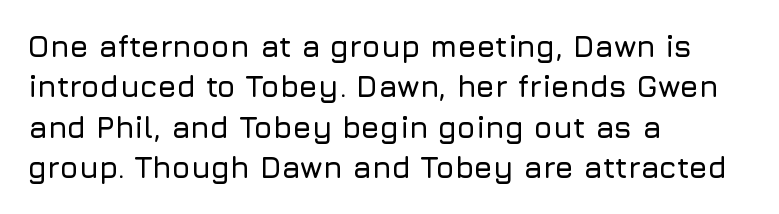
The image shows 30 px sans-serif type, upright; set left-aligned, normal line spacing (1.35x), normal letter spacing, not underlined; low stroke contrast and a medium x-height.
